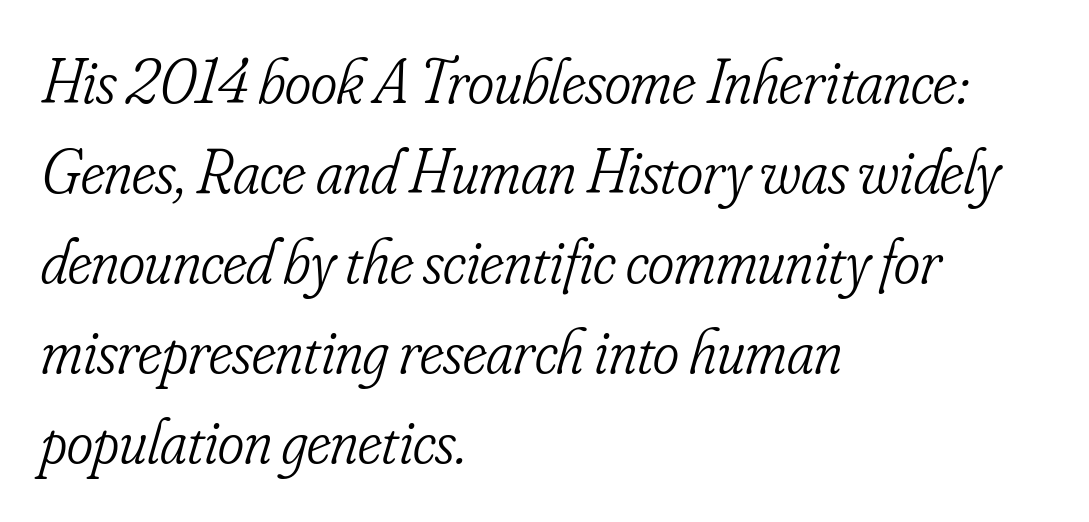
{"serif": "yes", "italic": "yes", "lean": "right", "slant_degrees": 16, "bold": "no", "weight": "light", "width": "condensed", "stroke_contrast": "low", "x_height": "small", "monospaced": "no", "underline": "no", "align": "left", "line_spacing": "normal", "line_spacing_ratio": 1.43, "letter_spacing": "normal", "letter_spacing_em": 0.0, "glyph_px": 63}
